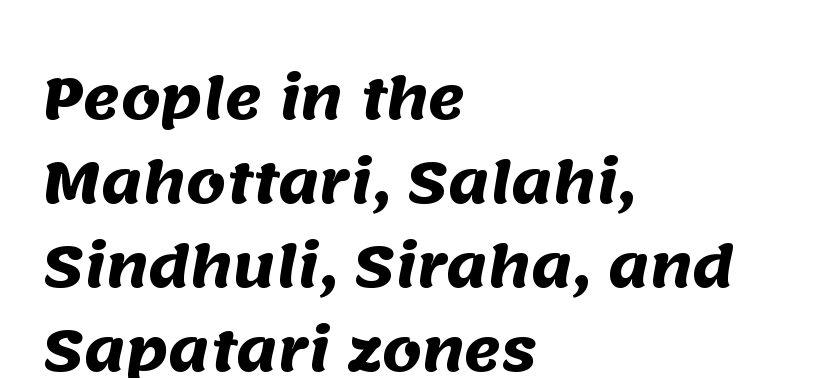
{"serif": "no", "bold": "yes", "weight": "heavy", "width": "normal", "stroke_contrast": "medium", "x_height": "large", "monospaced": "no", "underline": "no", "align": "left", "line_spacing": "normal", "line_spacing_ratio": 1.5, "letter_spacing": "normal", "letter_spacing_em": 0.0, "glyph_px": 56}
